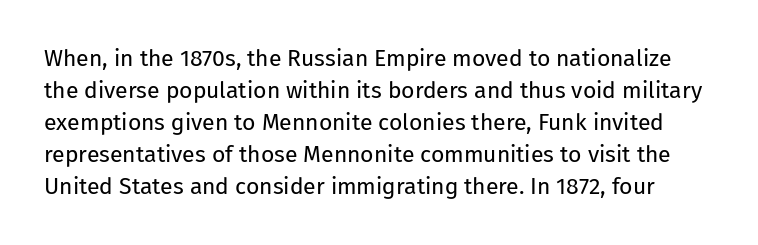
Counters stay open thanks to moderate or lighter strokes. Observe the ordinary spacing: letters are neighbours, not strangers. Interline gaps are of average width in this sample. Each row of text sits above clean, open space.
